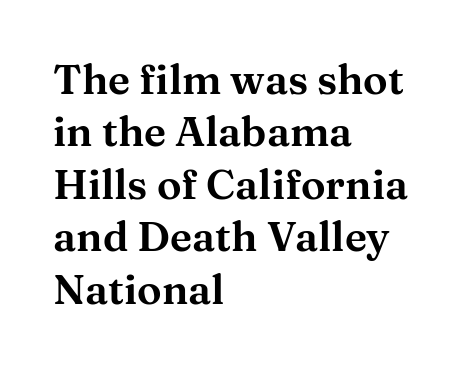
The image shows 41 px wide serif type, upright; set left-aligned, normal line spacing (1.28x), normal letter spacing, not underlined; medium stroke contrast and a medium x-height.
